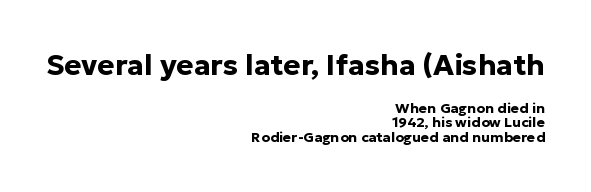
The rendering uses a bold face; every stroke is thick and dark. This sample has the flowing, uneven cadence of proportional lettering. Nothing sits at the stroke ends, so this counts as sans-serif. The leading is snug, giving the passage a crowded texture. In terms of letterspacing, this is plain default setting.
